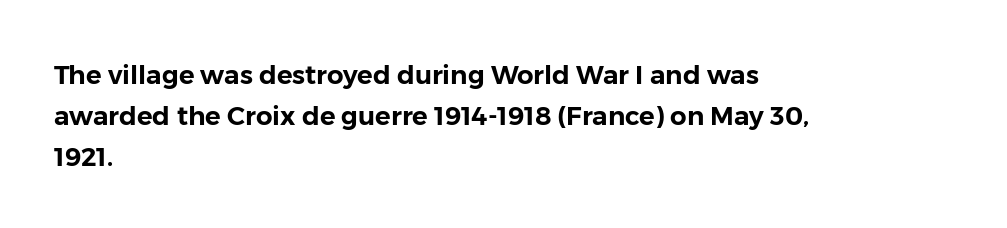
The space between consecutive lines is moderate. This sample uses plain, unmodified letter spacing. Layout note: lines flush left. No italicization has been applied; the sample stays upright. The passage shown is not underscored anywhere.
